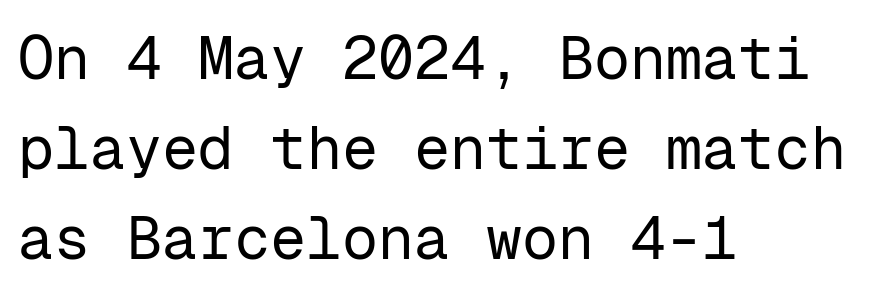
Q: Is the text bold? A: No.
Q: Is the text italic (slanted)? A: No, it is upright.
Q: Is the typeface a serif or a sans-serif typeface? A: Sans-serif.
Q: Is the text underlined? A: No.
Q: How is the paragraph aligned? A: Left-aligned.
Q: Is the spacing between letters normal or unusually wide? A: Normal.
Q: Is the spacing between lines tight, normal or loose? A: Normal.
Q: Width (condensed, normal, or wide)? A: Normal.
Q: Stroke contrast? A: Low.
Q: x-height? A: Medium.
Q: Monospaced? A: Yes.
